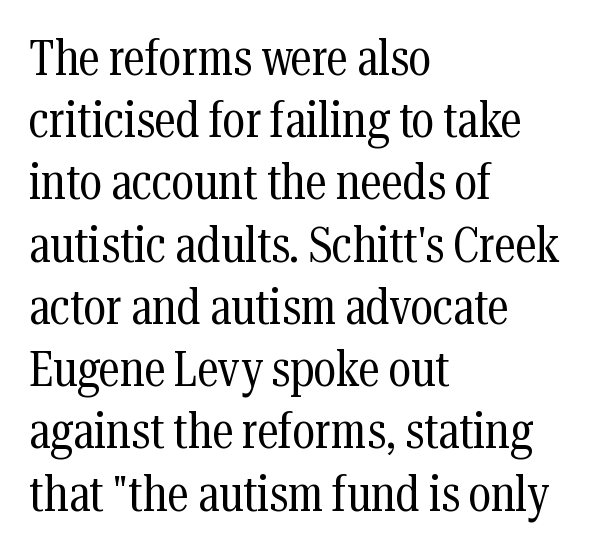
{"serif": "yes", "italic": "no", "bold": "no", "weight": "regular", "width": "condensed", "stroke_contrast": "medium", "x_height": "medium", "monospaced": "no", "underline": "no", "align": "left", "line_spacing": "normal", "line_spacing_ratio": 1.27, "letter_spacing": "normal", "letter_spacing_em": 0.0, "glyph_px": 49}
